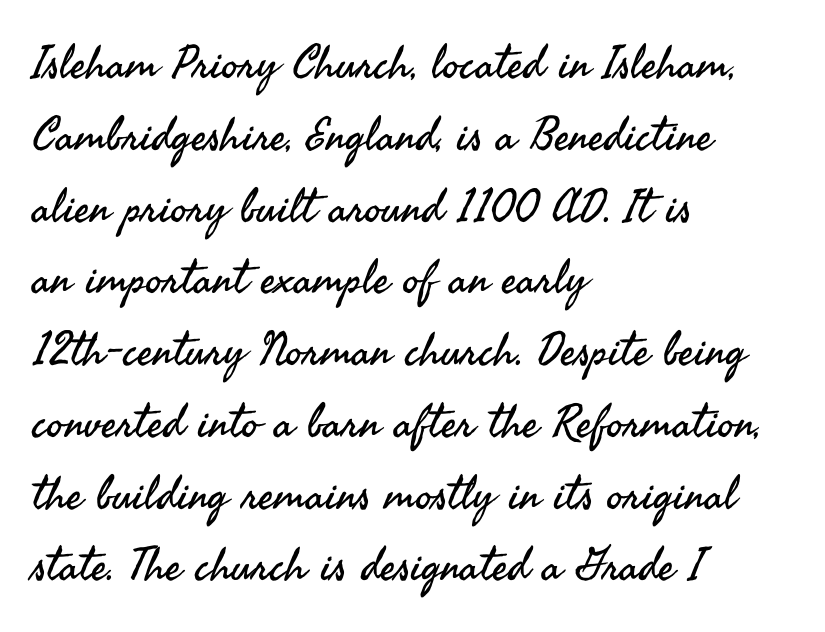
Q: Is the text bold? A: No.
Q: Is the text italic (slanted)? A: Yes.
Q: Is the typeface a serif or a sans-serif typeface? A: Sans-serif.
Q: Is the text underlined? A: No.
Q: How is the paragraph aligned? A: Left-aligned.
Q: Is the spacing between letters normal or unusually wide? A: Normal.
Q: Is the spacing between lines tight, normal or loose? A: Normal.
Q: Width (condensed, normal, or wide)? A: Normal.
Q: Stroke contrast? A: Medium.
Q: x-height? A: Small.
Q: Monospaced? A: No.
